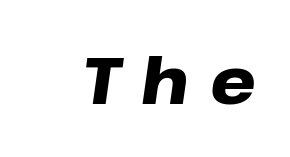
Q: Is the text bold? A: Yes.
Q: Is the text italic (slanted)? A: Yes, it leans right by about 8 degrees.
Q: Is the text underlined? A: No.
Q: Is the spacing between letters normal or unusually wide? A: Unusually wide.
Q: Width (condensed, normal, or wide)? A: Wide.
Q: Stroke contrast? A: Low.
Q: x-height? A: Medium.
Q: Monospaced? A: No.
